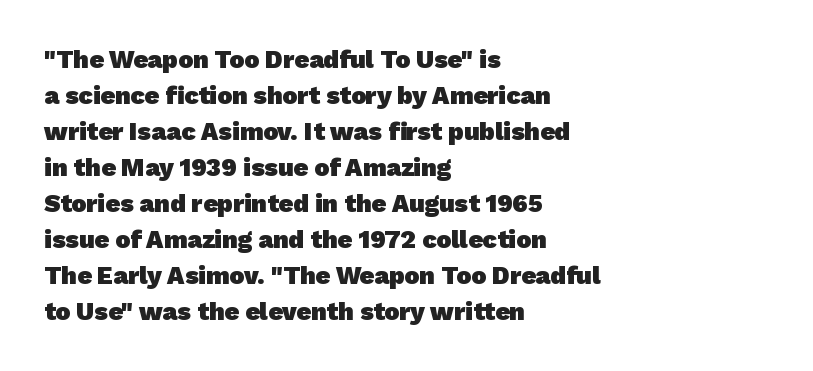
{"bold": "yes", "underline": "no", "align": "left", "line_spacing": "normal", "line_spacing_ratio": 1.44, "letter_spacing": "normal", "letter_spacing_em": 0.0, "glyph_px": 25}
